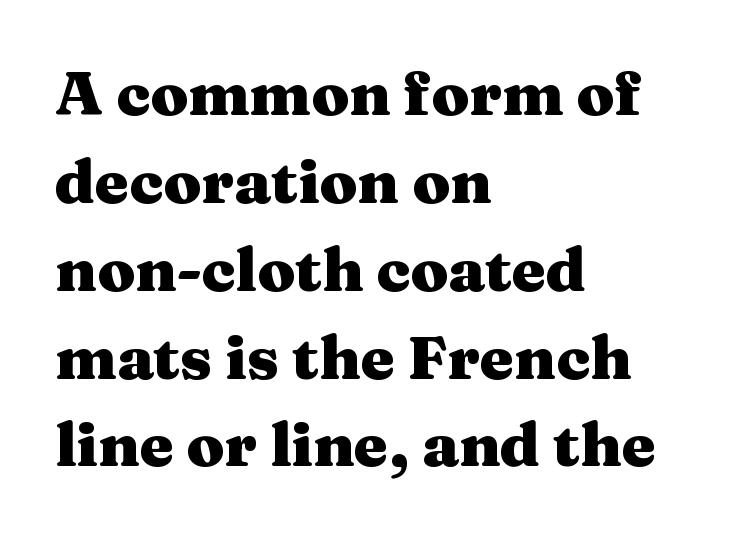
The image shows 61 px heavy, wide serif type, upright; set left-aligned, normal line spacing (1.44x), normal letter spacing, not underlined; medium stroke contrast and a medium x-height.
